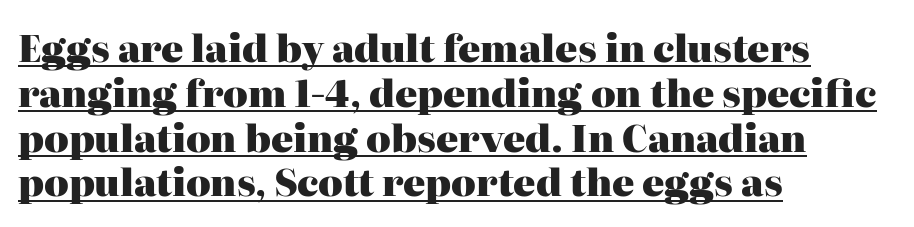
{"serif": "yes", "italic": "no", "bold": "yes", "weight": "heavy", "width": "normal", "stroke_contrast": "high", "x_height": "medium", "monospaced": "no", "underline": "yes", "align": "left", "line_spacing_ratio": 1.21, "letter_spacing": "normal", "letter_spacing_em": 0.0, "glyph_px": 37}
